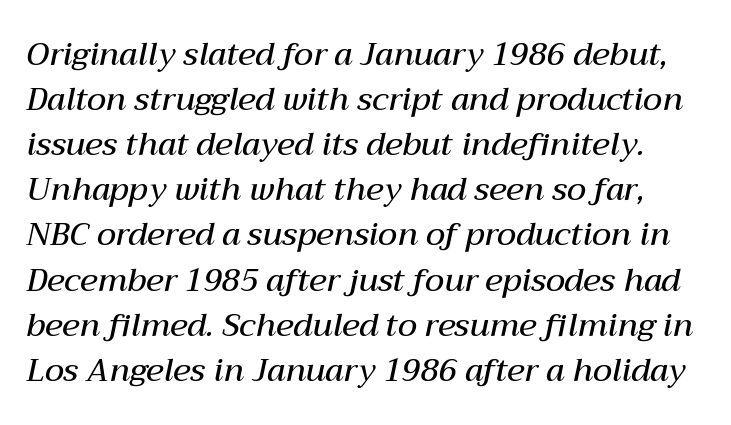
Looks like regular typesetting: each glyph gets only the width it needs. The letters sit at their default tracking, neither squeezed nor spread. A clean baseline with only descenders dipping below it. Observe the lean: these are italic letterforms. What weight is shown? A semibold, between regular and bold. The rows are spaced the way most documents space them.
